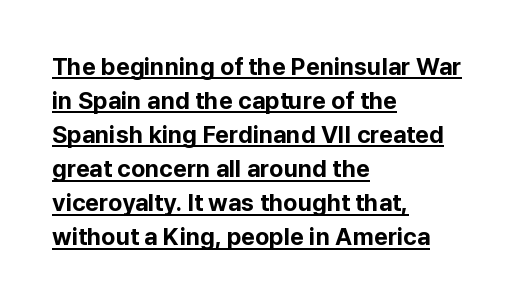
{"italic": "no", "bold": "yes", "underline": "yes", "align": "left", "line_spacing": "normal", "line_spacing_ratio": 1.42, "letter_spacing": "normal", "letter_spacing_em": 0.0, "glyph_px": 24}
